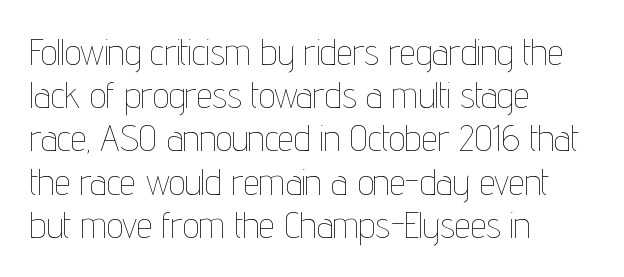
Decoration check: the copy has no underline. Caption: face not bold, strokes unweighted. Short and long lines alike share a common starting point at left. Do the characters align in a grid? No, the font is proportional.
